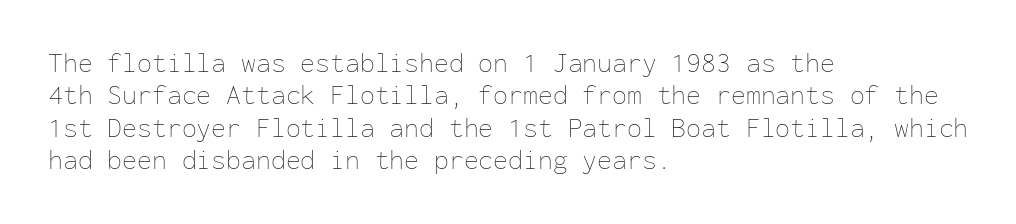
{"italic": "no", "bold": "no", "underline": "no", "align": "left", "line_spacing_ratio": 1.2, "letter_spacing": "normal", "letter_spacing_em": 0.0, "glyph_px": 27}
